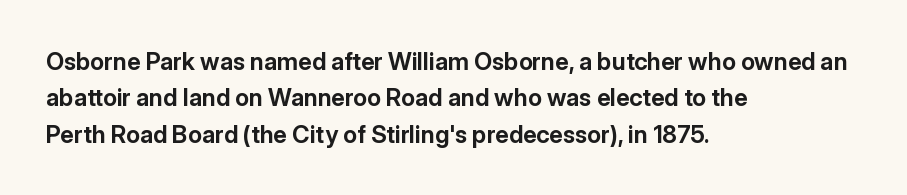
Q: Is the text bold? A: Yes.
Q: Is the text italic (slanted)? A: No, it is upright.
Q: Is the text underlined? A: No.
Q: How is the paragraph aligned? A: Left-aligned.
Q: Is the spacing between letters normal or unusually wide? A: Normal.
Q: Is the spacing between lines tight, normal or loose? A: Normal.
